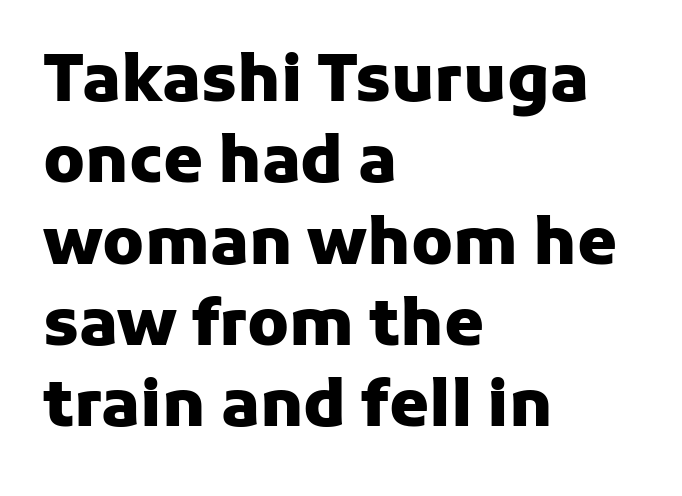
Letters rest on an invisible, unmarked baseline. Line beginnings align vertically; line endings do not. The passage shown is typed in a proportional face where columns would drift. Font category for this specimen: sans-serif.
